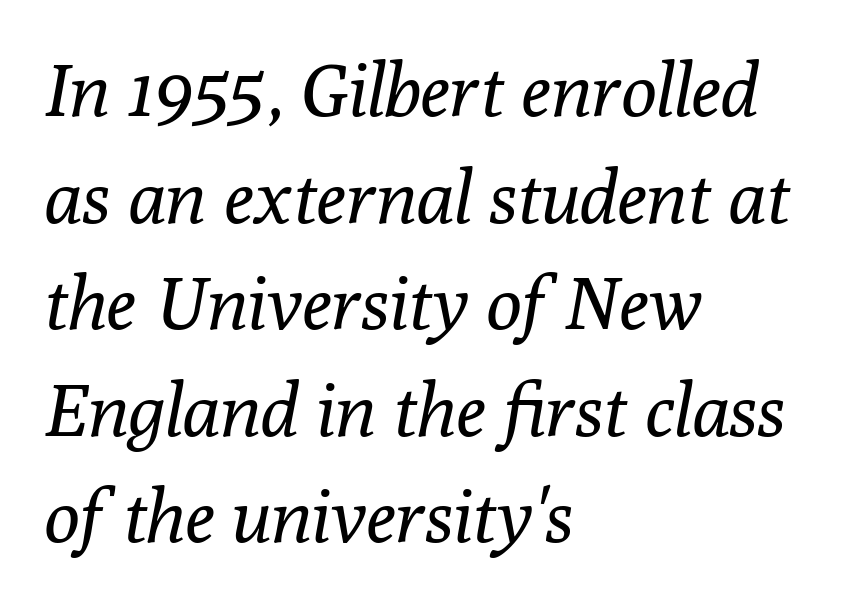
The image shows 74 px regular-weight serif type, italic (leaning right); set left-aligned, normal line spacing (1.44x), normal letter spacing, not underlined; low stroke contrast and a medium x-height.
